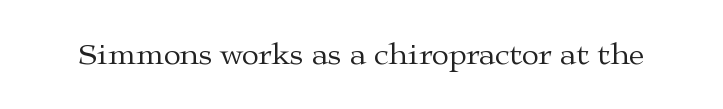
{"serif": "yes", "italic": "no", "bold": "no", "weight": "regular", "width": "wide", "stroke_contrast": "medium", "x_height": "medium", "monospaced": "no", "underline": "no", "letter_spacing": "normal", "letter_spacing_em": 0.0, "glyph_px": 31}
